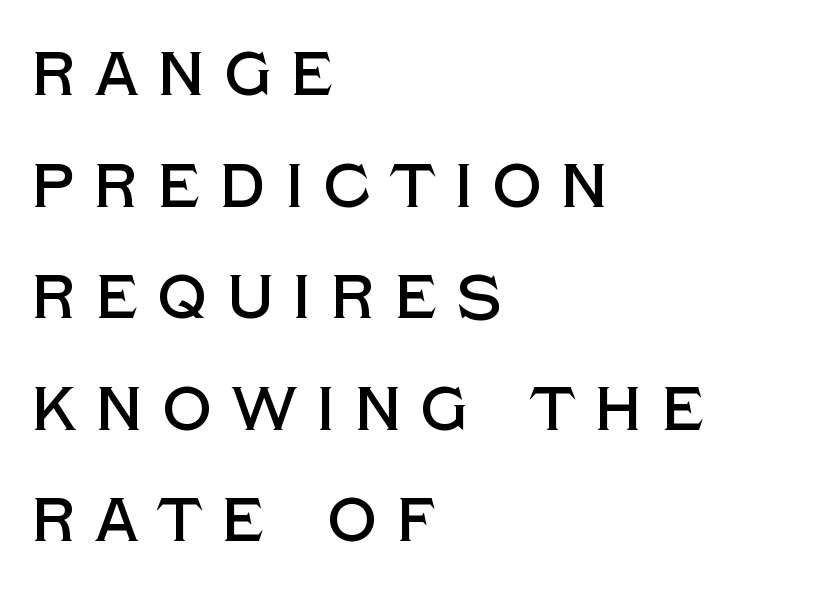
Q: Is the text italic (slanted)? A: No, it is upright.
Q: Is the typeface a serif or a sans-serif typeface? A: Sans-serif.
Q: Is the text underlined? A: No.
Q: How is the paragraph aligned? A: Left-aligned.
Q: Is the spacing between letters normal or unusually wide? A: Unusually wide.
Q: Width (condensed, normal, or wide)? A: Normal.
Q: x-height? A: Large.
Q: Monospaced? A: No.
